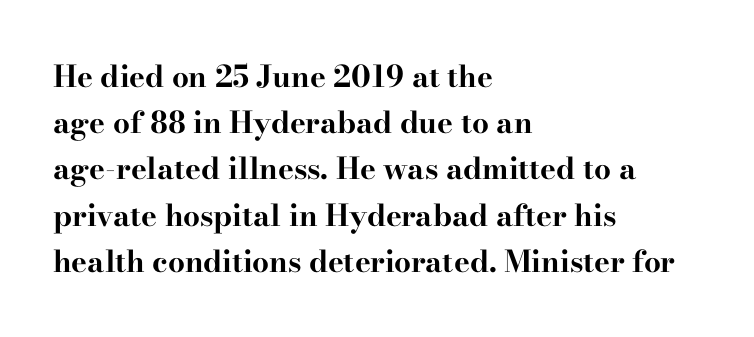
{"serif": "yes", "italic": "no", "bold": "yes", "weight": "bold", "width": "wide", "stroke_contrast": "high", "x_height": "small", "monospaced": "no", "underline": "no", "align": "left", "line_spacing": "normal", "line_spacing_ratio": 1.54, "letter_spacing": "normal", "letter_spacing_em": 0.0, "glyph_px": 30}
